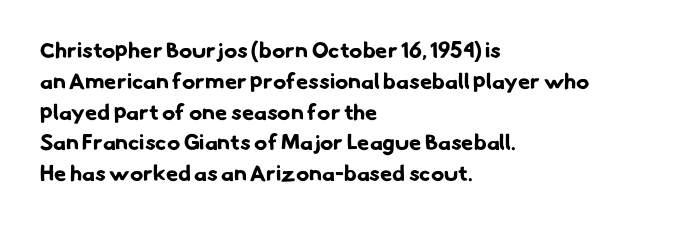
{"bold": "yes", "underline": "no", "align": "left", "line_spacing": "normal", "line_spacing_ratio": 1.4, "letter_spacing": "normal", "letter_spacing_em": 0.0, "glyph_px": 22}
